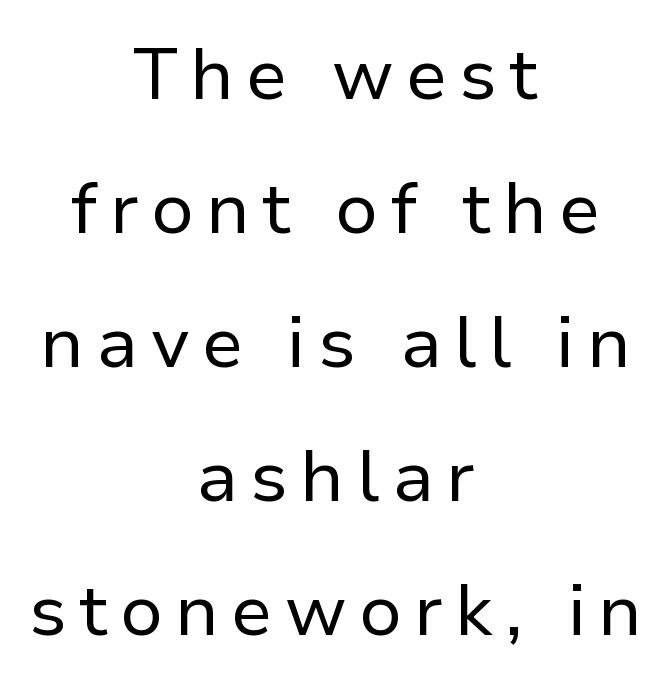
Q: Is the text bold? A: No.
Q: Is the text italic (slanted)? A: No, it is upright.
Q: Is the typeface a serif or a sans-serif typeface? A: Sans-serif.
Q: Is the text underlined? A: No.
Q: How is the paragraph aligned? A: Centered.
Q: Width (condensed, normal, or wide)? A: Normal.
Q: Stroke contrast? A: Low.
Q: x-height? A: Medium.
Q: Monospaced? A: No.
